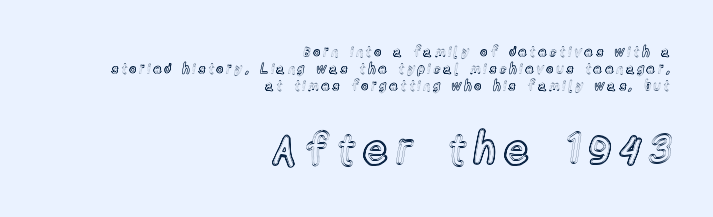
The image shows 42 px condensed type; set right-aligned, line spacing 1.23x, unusually wide letter spacing (+0.22 em), not underlined; the second (bottom) block is 3.0x larger; a medium x-height.
